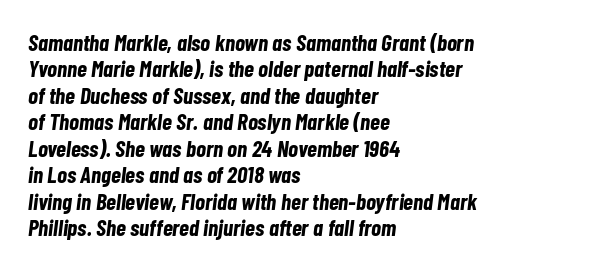
{"italic": "yes", "lean": "right", "slant_degrees": 7, "bold": "yes", "underline": "no", "align": "left", "line_spacing": "tight", "line_spacing_ratio": 1.15, "letter_spacing": "normal", "letter_spacing_em": 0.0, "glyph_px": 23}
